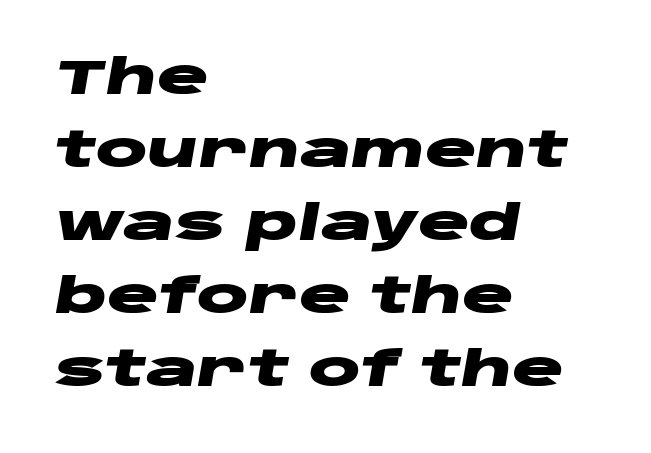
{"italic": "yes", "lean": "right", "slant_degrees": 10, "bold": "yes", "weight": "heavy", "width": "wide", "stroke_contrast": "low", "x_height": "large", "monospaced": "no", "underline": "no", "align": "left", "line_spacing": "normal", "line_spacing_ratio": 1.52, "letter_spacing": "normal", "letter_spacing_em": 0.0, "glyph_px": 48}
